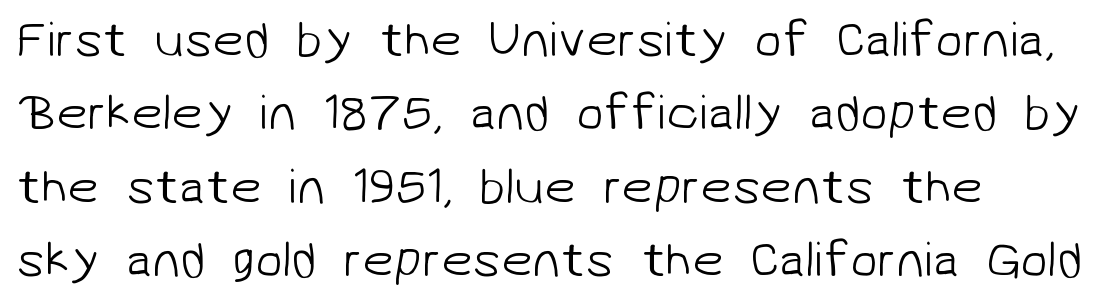
Q: Is the text bold? A: No.
Q: Is the typeface a serif or a sans-serif typeface? A: Sans-serif.
Q: Is the text underlined? A: No.
Q: Is the spacing between letters normal or unusually wide? A: Normal.
Q: Is the spacing between lines tight, normal or loose? A: Normal.
Q: Width (condensed, normal, or wide)? A: Normal.
Q: Stroke contrast? A: Low.
Q: x-height? A: Medium.
Q: Monospaced? A: No.
